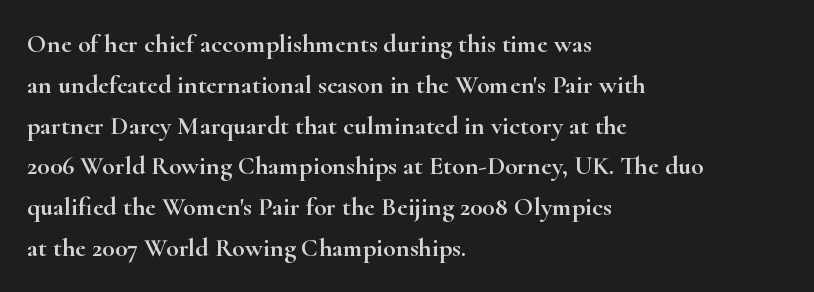
The space between consecutive lines is moderate. This sample uses plain, unmodified letter spacing. Layout note: lines flush left. No italicization has been applied; the sample stays upright. The passage shown is not underscored anywhere.
